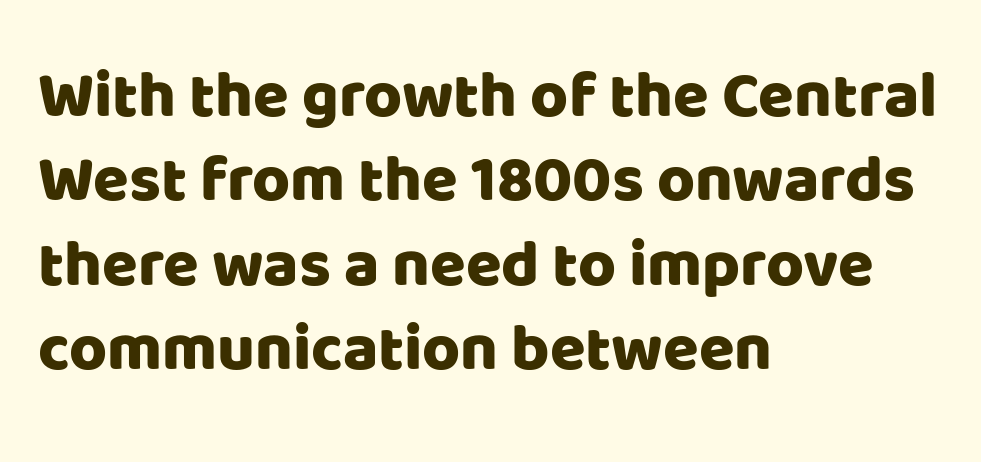
Q: Is the text italic (slanted)? A: No, it is upright.
Q: Is the typeface a serif or a sans-serif typeface? A: Sans-serif.
Q: Is the text underlined? A: No.
Q: How is the paragraph aligned? A: Left-aligned.
Q: Is the spacing between letters normal or unusually wide? A: Normal.
Q: Is the spacing between lines tight, normal or loose? A: Normal.
Q: Width (condensed, normal, or wide)? A: Normal.
Q: Stroke contrast? A: Low.
Q: x-height? A: Large.
Q: Monospaced? A: No.
